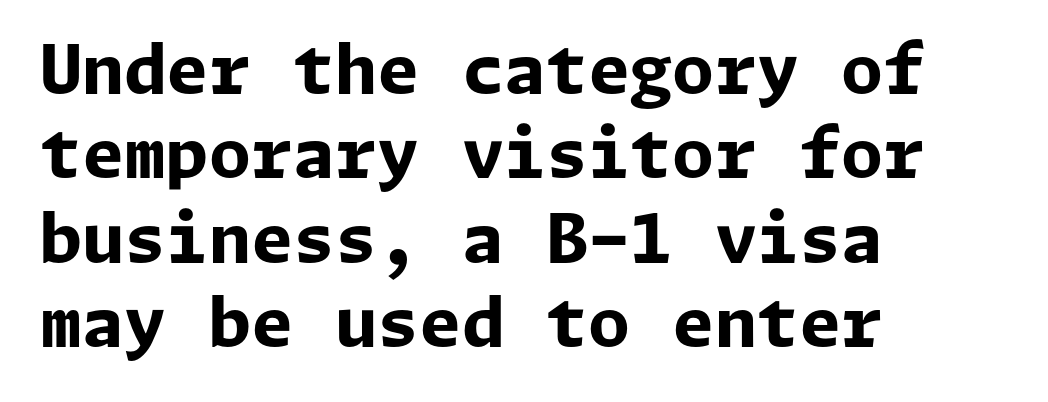
The image shows 68 px bold sans-serif type, upright; set left-aligned, line spacing 1.24x, normal letter spacing, not underlined; low stroke contrast and a medium x-height.
